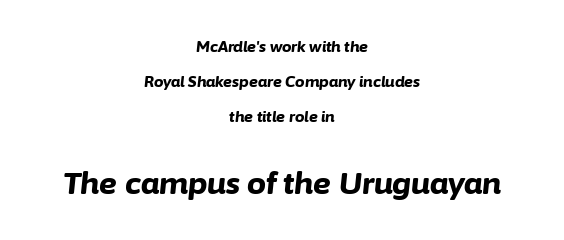
You can tell it's italic because the verticals aren't actually vertical. Typesetter's note — lower block bumped up in size, upper block left smaller. Words float on clear page, feet unadorned. Compared with an ordinary text face, these strokes are far heavier — a full bold.
